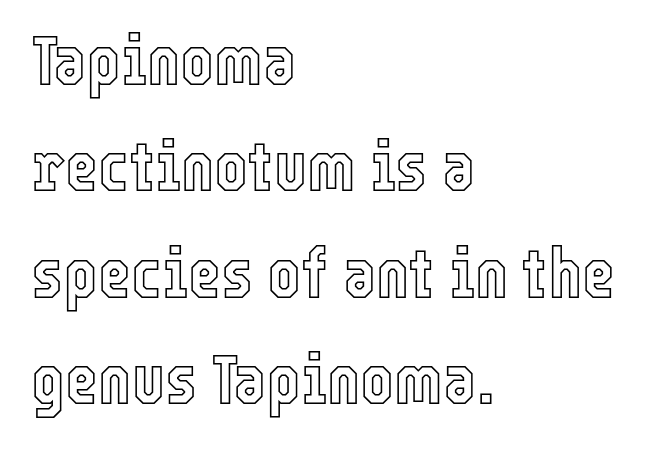
{"italic": "no", "width": "condensed", "x_height": "medium", "monospaced": "no", "underline": "no", "align": "left", "line_spacing": "normal", "line_spacing_ratio": 1.5, "letter_spacing": "normal", "letter_spacing_em": 0.0, "glyph_px": 71}
